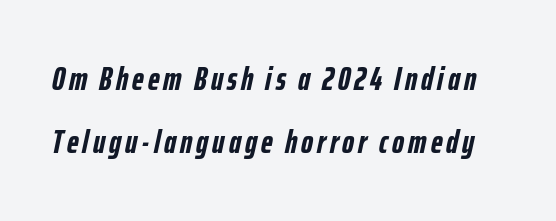
The image shows 33 px semibold, condensed type, italic (leaning right); set loose line spacing (1.92x), not underlined; low stroke contrast and a medium x-height.
